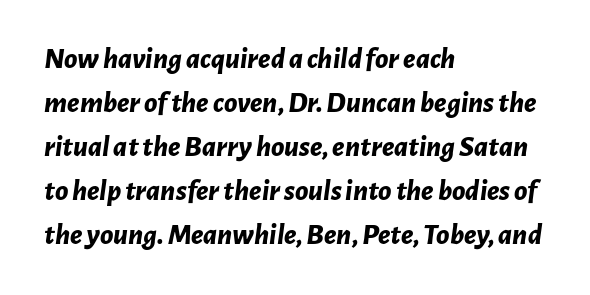
{"italic": "yes", "lean": "right", "slant_degrees": 7, "bold": "yes", "weight": "bold", "width": "normal", "stroke_contrast": "low", "x_height": "medium", "monospaced": "no", "underline": "no", "align": "left", "line_spacing": "normal", "line_spacing_ratio": 1.47, "letter_spacing": "normal", "letter_spacing_em": 0.0, "glyph_px": 30}
